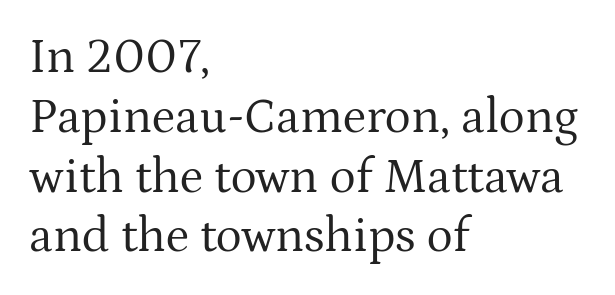
On a weight scale, this lands at 450 or below. The type family on display is of the serif kind. Vertical strokes here are truly vertical. Students, note that the glyphs here touch the page at normal intervals. Varying glyph widths throughout — classic text-font behaviour.
